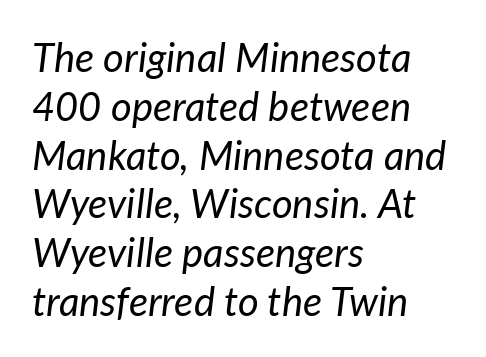
The lines in this sample share a left origin and differ only in where they stop. The space beneath each line is pristine and unruled. Tracking here is standard; glyphs follow each other at the usual distance. Nothing heavy about these letters — not bold at all. Proportional: the letters do not fall into vertical columns.
